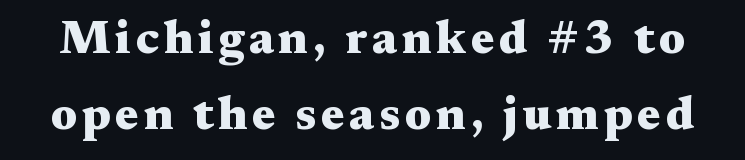
Q: Is the text bold? A: Yes.
Q: Is the text italic (slanted)? A: No, it is upright.
Q: Is the typeface a serif or a sans-serif typeface? A: Serif.
Q: Is the text underlined? A: No.
Q: Is the spacing between lines tight, normal or loose? A: Normal.
Q: Width (condensed, normal, or wide)? A: Wide.
Q: Stroke contrast? A: Medium.
Q: x-height? A: Medium.
Q: Monospaced? A: No.
